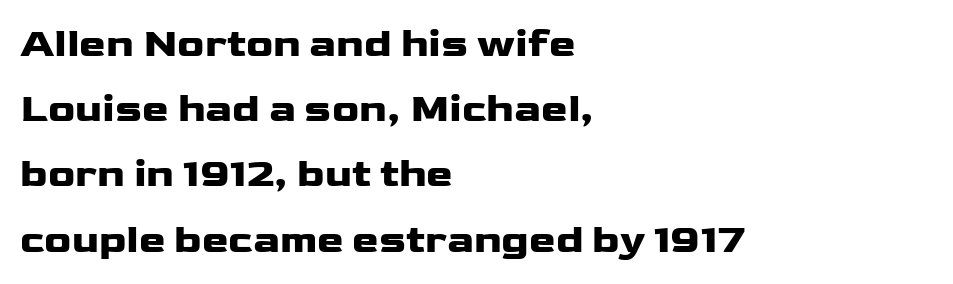
These lines carry a lot of weight — the face is fully bold. Is the letter spacing exaggerated? No — it looks like the ordinary default. This is roman type, the default non-slanted kind. A clean baseline with only descenders dipping below it.
